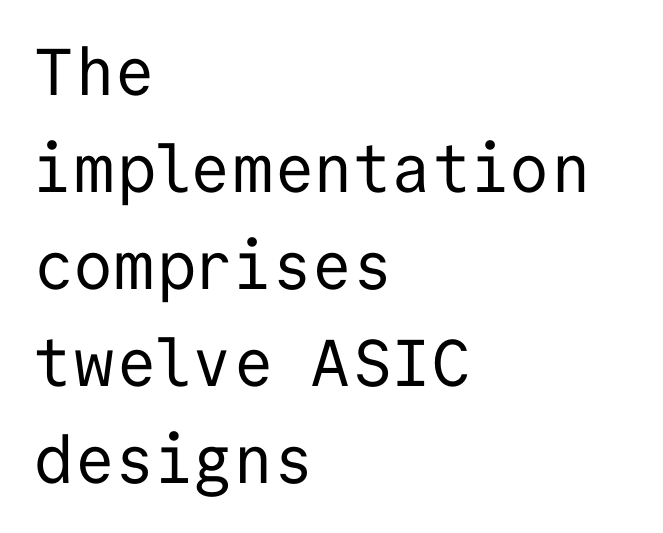
{"serif": "no", "italic": "no", "bold": "no", "weight": "regular", "width": "normal", "stroke_contrast": "low", "x_height": "medium", "monospaced": "yes", "underline": "no", "align": "left", "line_spacing": "normal", "line_spacing_ratio": 1.47, "letter_spacing": "normal", "letter_spacing_em": 0.0, "glyph_px": 66}
